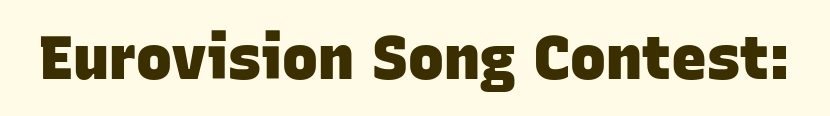
The face used here is a sans, in the tradition of grotesques and geometrics. This is heavy type, rendered in bold. Caption: standard tracking, unaltered. Proportional: the letters do not fall into vertical columns. This rendering features lettering with no underline.
